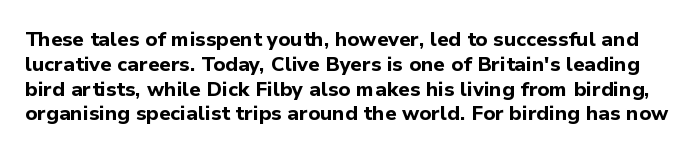
Q: Is the text bold? A: Yes.
Q: Is the text italic (slanted)? A: No, it is upright.
Q: Is the text underlined? A: No.
Q: Is the spacing between letters normal or unusually wide? A: Normal.
